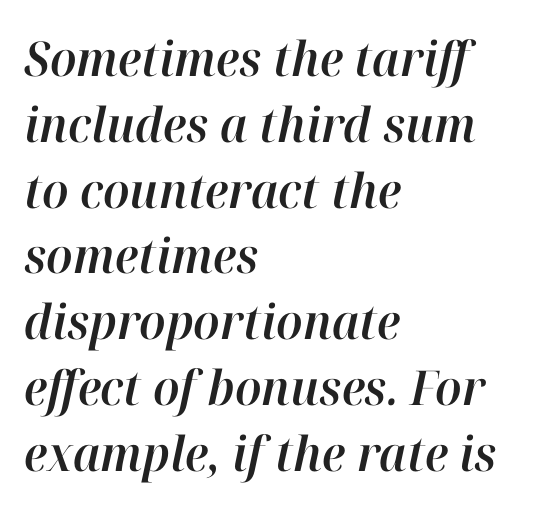
Q: Is the text italic (slanted)? A: Yes, it leans right by about 12 degrees.
Q: Is the text underlined? A: No.
Q: How is the paragraph aligned? A: Left-aligned.
Q: Is the spacing between letters normal or unusually wide? A: Normal.
Q: Is the spacing between lines tight, normal or loose? A: Normal.
Q: Width (condensed, normal, or wide)? A: Normal.
Q: Stroke contrast? A: High.
Q: x-height? A: Medium.
Q: Monospaced? A: No.
